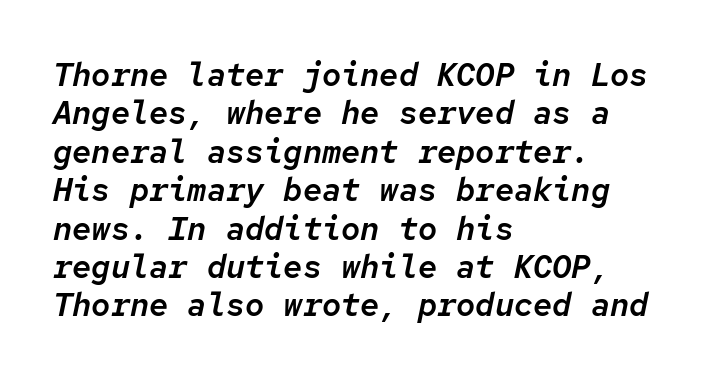
Q: Is the text italic (slanted)? A: Yes, it leans right by about 12 degrees.
Q: Is the text underlined? A: No.
Q: How is the paragraph aligned? A: Left-aligned.
Q: Is the spacing between letters normal or unusually wide? A: Normal.
Q: Width (condensed, normal, or wide)? A: Normal.
Q: Stroke contrast? A: Low.
Q: x-height? A: Medium.
Q: Monospaced? A: Yes.
